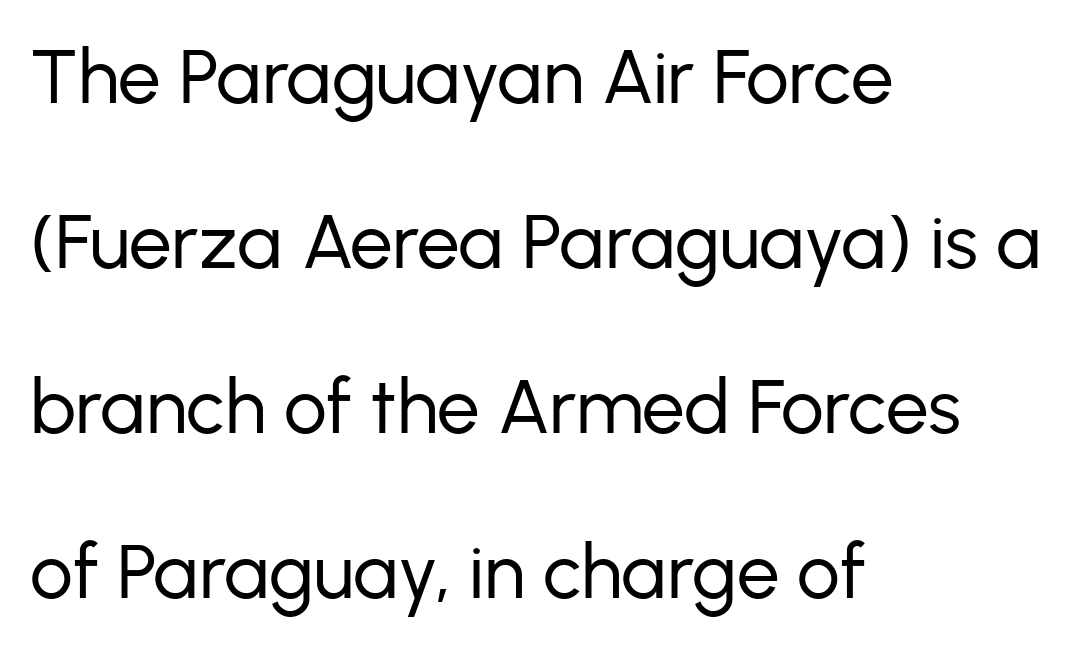
The image shows 76 px regular-weight sans-serif type, upright; set left-aligned, loose line spacing (2.17x), normal letter spacing, not underlined; low stroke contrast and a medium x-height.
